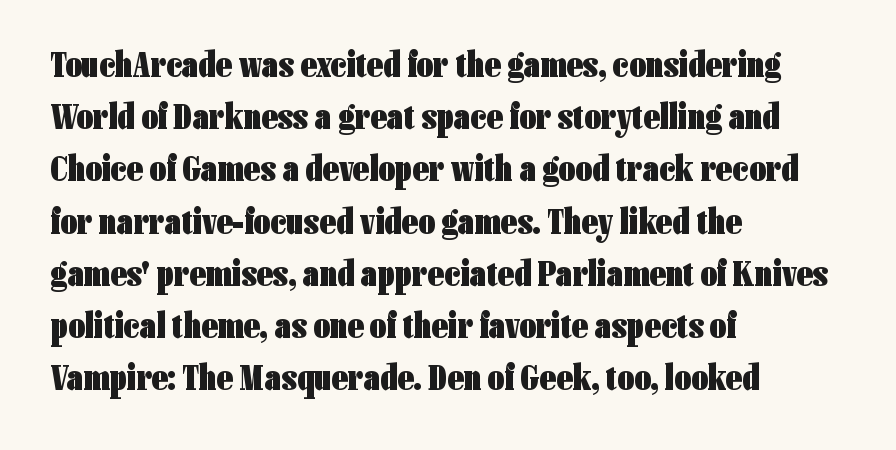
Q: Is the text bold? A: Yes.
Q: Is the text italic (slanted)? A: No, it is upright.
Q: Is the typeface a serif or a sans-serif typeface? A: Sans-serif.
Q: Is the text underlined? A: No.
Q: How is the paragraph aligned? A: Left-aligned.
Q: Is the spacing between letters normal or unusually wide? A: Normal.
Q: Is the spacing between lines tight, normal or loose? A: Normal.
Q: Width (condensed, normal, or wide)? A: Condensed.
Q: Stroke contrast? A: Low.
Q: x-height? A: Medium.
Q: Monospaced? A: No.
